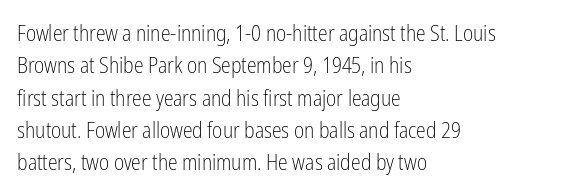
Q: Is the text bold? A: No.
Q: Is the text italic (slanted)? A: No, it is upright.
Q: Is the text underlined? A: No.
Q: How is the paragraph aligned? A: Left-aligned.
Q: Is the spacing between letters normal or unusually wide? A: Normal.
Q: Is the spacing between lines tight, normal or loose? A: Normal.
